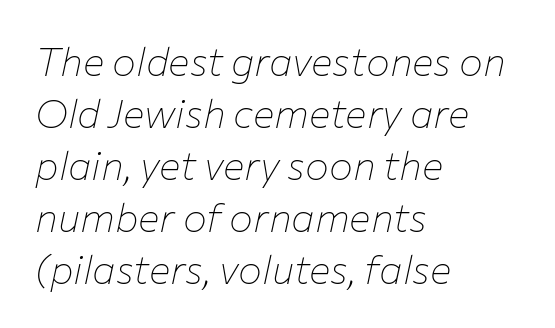
Q: Is the text bold? A: No.
Q: Is the text italic (slanted)? A: Yes, it leans right by about 12 degrees.
Q: Is the text underlined? A: No.
Q: How is the paragraph aligned? A: Left-aligned.
Q: Is the spacing between letters normal or unusually wide? A: Normal.
Q: Is the spacing between lines tight, normal or loose? A: Normal.
Q: Width (condensed, normal, or wide)? A: Normal.
Q: Stroke contrast? A: Low.
Q: x-height? A: Medium.
Q: Monospaced? A: No.
